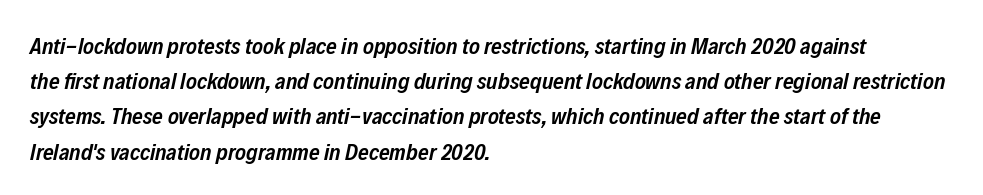
The image shows 23 px text type, italic (leaning right); set left-aligned, normal line spacing (1.53x), normal letter spacing, not underlined.
